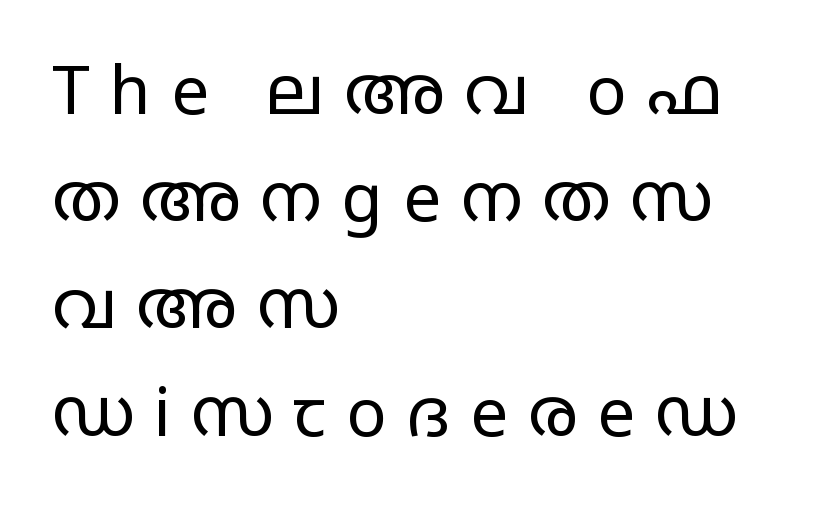
{"serif": "no", "italic": "no", "bold": "no", "weight": "regular", "width": "wide", "stroke_contrast": "low", "x_height": "large", "monospaced": "no", "underline": "no", "align": "left", "line_spacing": "normal", "line_spacing_ratio": 1.6, "letter_spacing": "wide", "letter_spacing_em": 0.3, "glyph_px": 67}
